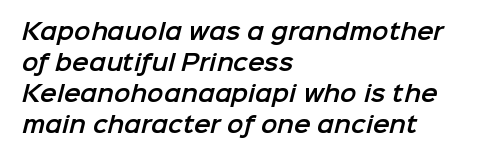
The image shows 22 px text type; set left-aligned, normal line spacing (1.41x), normal letter spacing, not underlined.
